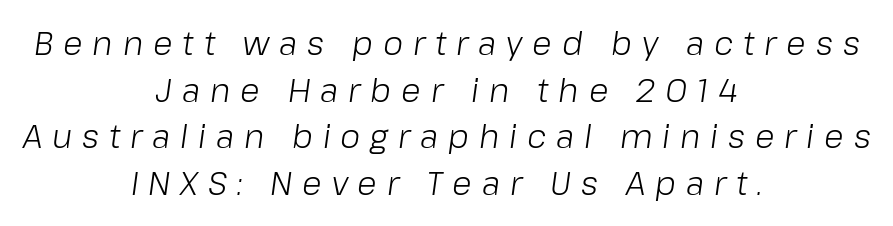
The image shows 32 px light type, italic (leaning right); set centered, normal line spacing (1.46x), unusually wide letter spacing (+0.31 em), not underlined; low stroke contrast and a medium x-height.
